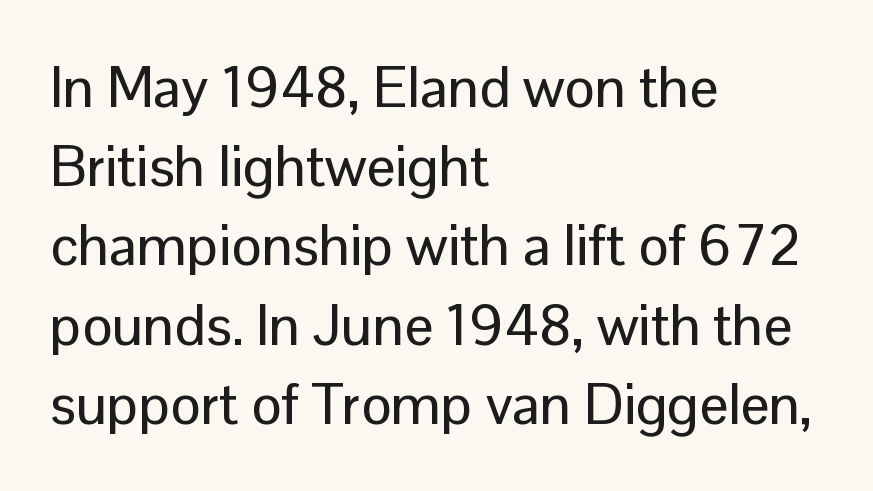
The lines in this sample share a left origin and differ only in where they stop. The designer left line spacing at the default. Decoration check: the copy has no underline. The typography opts for an upright posture over an oblique one.
